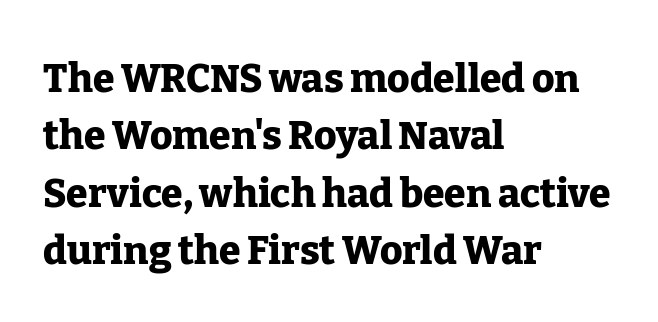
Q: Is the text bold? A: Yes.
Q: Is the text italic (slanted)? A: No, it is upright.
Q: Is the typeface a serif or a sans-serif typeface? A: Serif.
Q: Is the text underlined? A: No.
Q: How is the paragraph aligned? A: Left-aligned.
Q: Is the spacing between letters normal or unusually wide? A: Normal.
Q: Is the spacing between lines tight, normal or loose? A: Normal.
Q: Width (condensed, normal, or wide)? A: Normal.
Q: Stroke contrast? A: Low.
Q: x-height? A: Medium.
Q: Monospaced? A: No.
